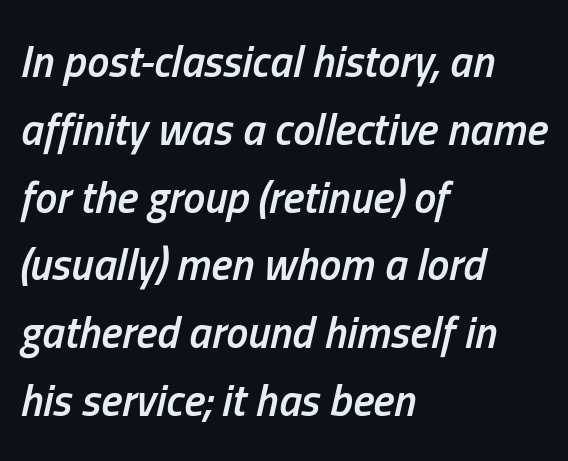
Q: Is the text bold? A: Semi-bold.
Q: Is the text italic (slanted)? A: Yes, it leans right by about 13 degrees.
Q: Is the text underlined? A: No.
Q: How is the paragraph aligned? A: Left-aligned.
Q: Is the spacing between letters normal or unusually wide? A: Normal.
Q: Is the spacing between lines tight, normal or loose? A: Normal.
Q: Width (condensed, normal, or wide)? A: Condensed.
Q: Stroke contrast? A: Low.
Q: x-height? A: Medium.
Q: Monospaced? A: No.
